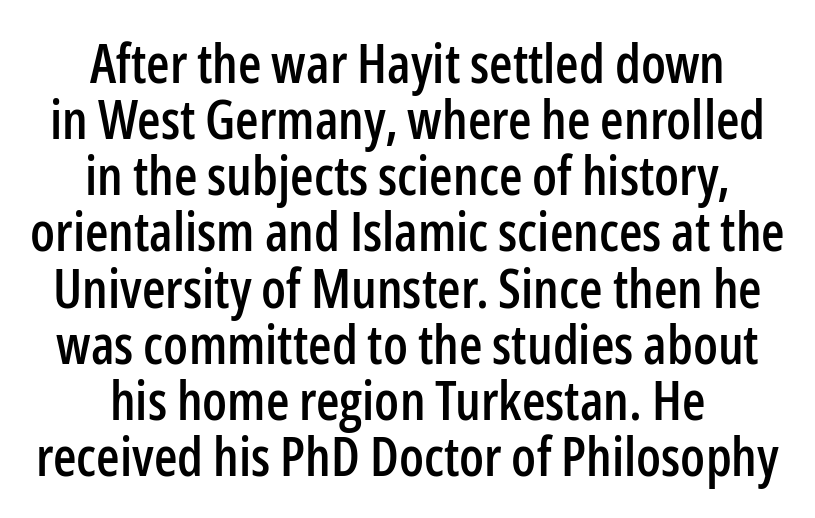
What stands out about the letter spacing? Nothing — it is the standard amount. Casual observation: everything's sitting right in the middle. In terms of leading, this rendering errs on the cramped side. Do the characters align in a grid? No, the font is proportional.
